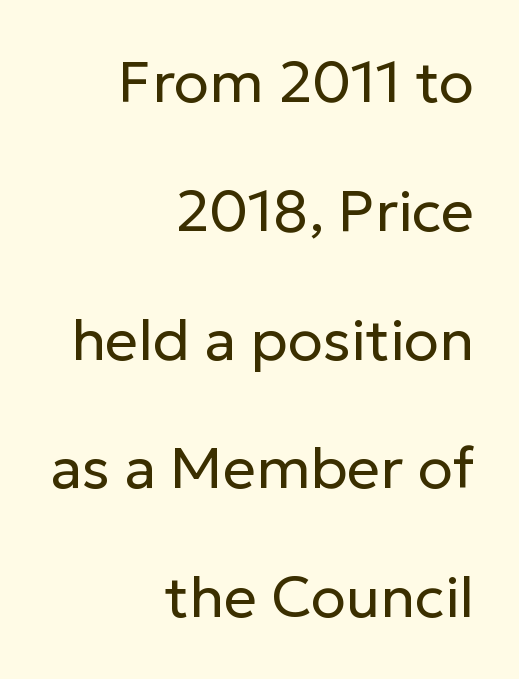
Italic: no, the glyphs are upright roman. The glyphs are unaccompanied by any horizontal stroke below them. Note the varied advance widths — an 'i' is clearly narrower than an 'm'. Every row of glyphs terminates at an identical x-position on the right. The line-height multiplier appears high, well above default. You could call the tracking neutral — neither tight nor loose.
